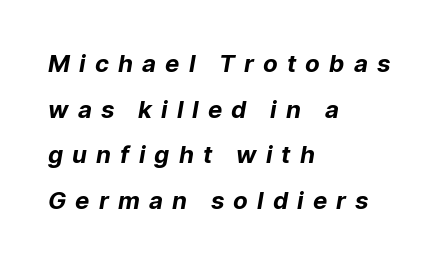
Q: Is the text bold? A: Yes.
Q: Is the text underlined? A: No.
Q: How is the paragraph aligned? A: Left-aligned.
Q: Is the spacing between letters normal or unusually wide? A: Unusually wide.
Q: Is the spacing between lines tight, normal or loose? A: Loose.
